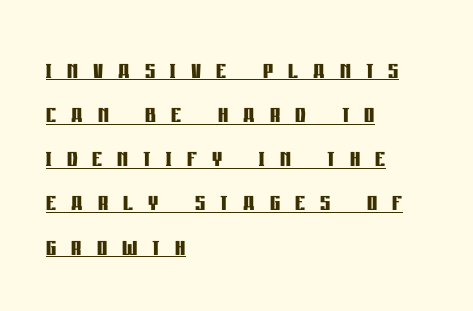
The image shows 32 px semibold, condensed sans-serif type, upright; set left-aligned, normal line spacing (1.38x), unusually wide letter spacing (+0.47 em), underlined; low stroke contrast and a large x-height.
